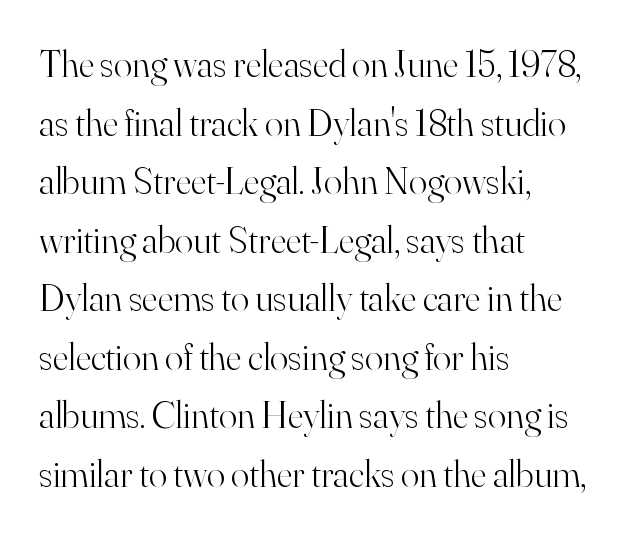
The type sits square on the baseline with zero lean. Does extra space separate the letters? No, they use regular spacing. Serif or sans? Serif — the stroke terminals have little feet. This sample keeps an unexceptional amount of space between lines. A light-to-regular cut is what we see here. Any mark beneath the type? The region is blank.
